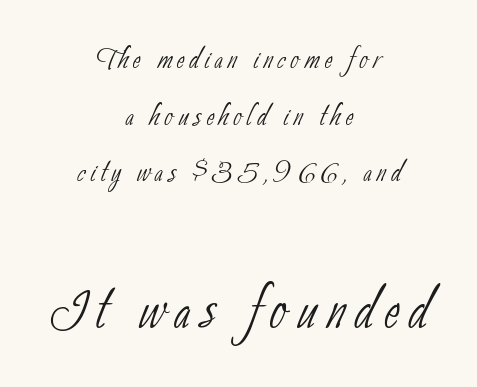
The image shows 75 px thin, condensed sans-serif type; set centered, normal line spacing (1.49x), not underlined; the second (bottom) block is 1.97x larger; low stroke contrast and a small x-height.
